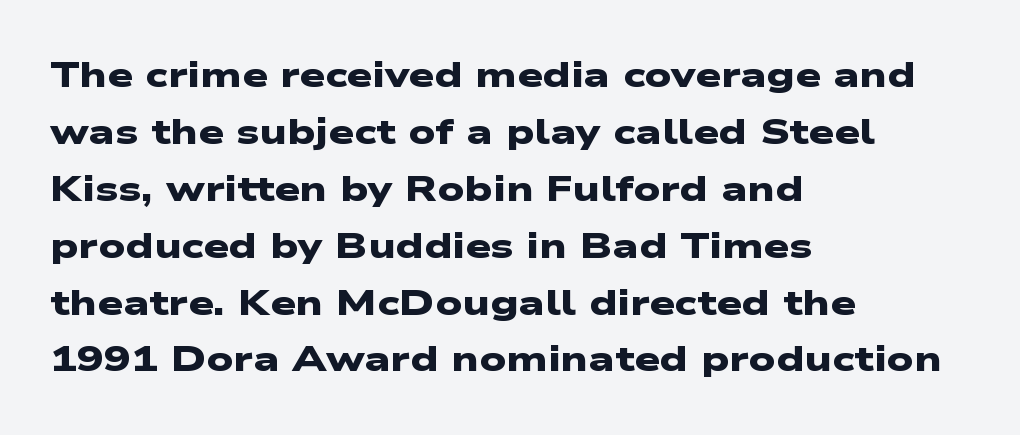
The image shows 36 px heavy, wide sans-serif type; set left-aligned, normal line spacing (1.58x), normal letter spacing, not underlined; low stroke contrast and a medium x-height.
